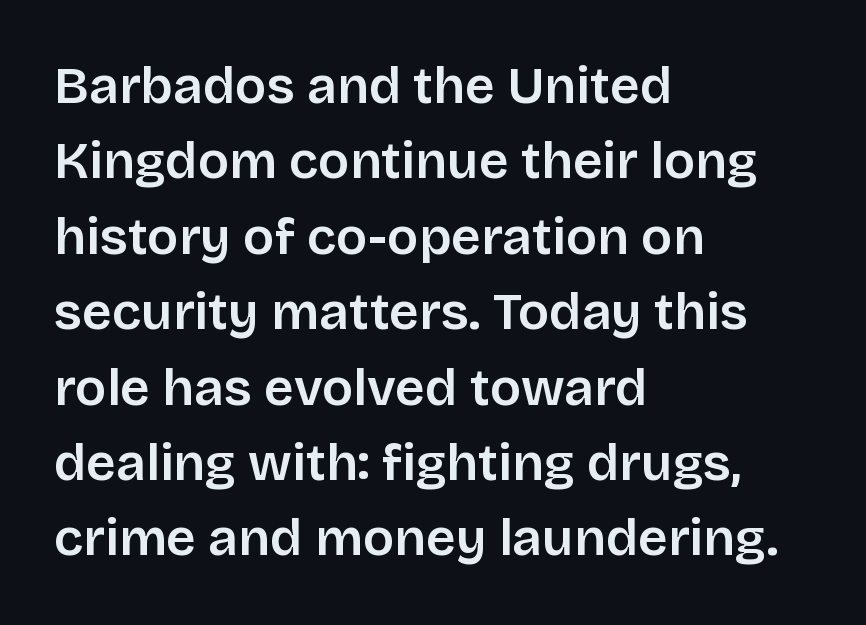
The image shows 52 px sans-serif type, upright; set left-aligned, normal line spacing (1.45x), normal letter spacing, not underlined; low stroke contrast and a large x-height.
